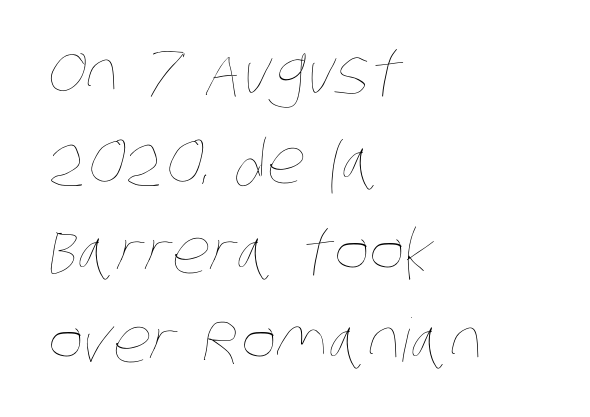
The image shows 60 px thin, condensed type; set left-aligned, normal line spacing (1.49x), normal letter spacing, not underlined; low stroke contrast and a large x-height.
